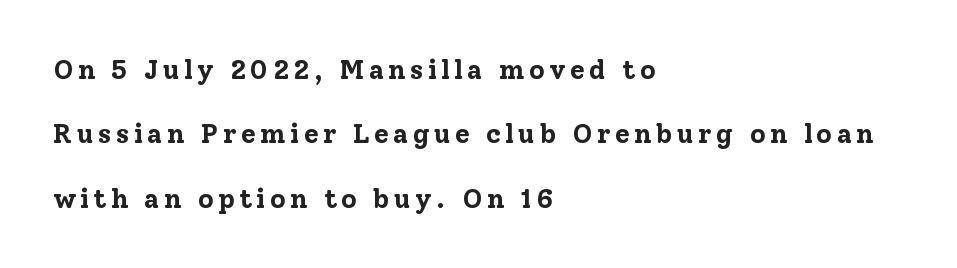
Clear beneath every line of the passage. Vertical strokes here are truly vertical. In CSS terms this would be text-align: left. Is there much room between lines? Yes — plenty of vertical air separates them. The rendering uses a bold face; every stroke is thick and dark.
